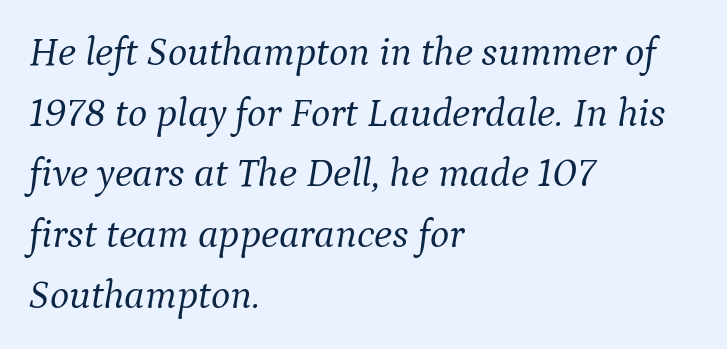
{"serif": "yes", "italic": "yes", "lean": "right", "slant_degrees": 9, "bold": "no", "weight": "light", "width": "normal", "stroke_contrast": "medium", "x_height": "medium", "monospaced": "no", "underline": "no", "align": "left", "line_spacing": "normal", "line_spacing_ratio": 1.48, "letter_spacing": "normal", "letter_spacing_em": 0.0, "glyph_px": 41}
